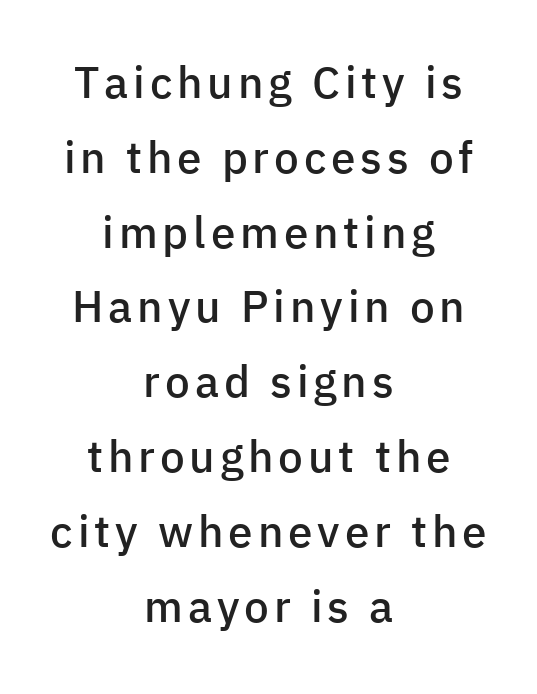
Q: Is the text bold? A: Semi-bold.
Q: Is the text italic (slanted)? A: No, it is upright.
Q: Is the typeface a serif or a sans-serif typeface? A: Sans-serif.
Q: Is the text underlined? A: No.
Q: How is the paragraph aligned? A: Centered.
Q: Is the spacing between lines tight, normal or loose? A: Normal.
Q: Width (condensed, normal, or wide)? A: Normal.
Q: Stroke contrast? A: Low.
Q: x-height? A: Medium.
Q: Monospaced? A: No.
